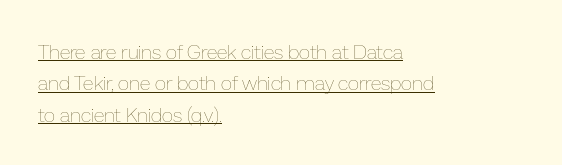
The font sits on the lighter half of the weight spectrum, regular included. Inter-character spacing is left at the font's built-in metrics. What's the leading like? Ordinary, nothing unusual. The paragraph shown leans on its left margin.
